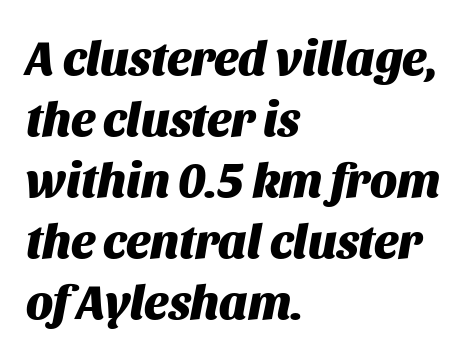
Q: Is the text bold? A: Yes.
Q: Is the text italic (slanted)? A: Yes, it leans right by about 11 degrees.
Q: Is the text underlined? A: No.
Q: How is the paragraph aligned? A: Left-aligned.
Q: Is the spacing between letters normal or unusually wide? A: Normal.
Q: Is the spacing between lines tight, normal or loose? A: Normal.
Q: Width (condensed, normal, or wide)? A: Normal.
Q: Stroke contrast? A: Medium.
Q: x-height? A: Large.
Q: Monospaced? A: No.
